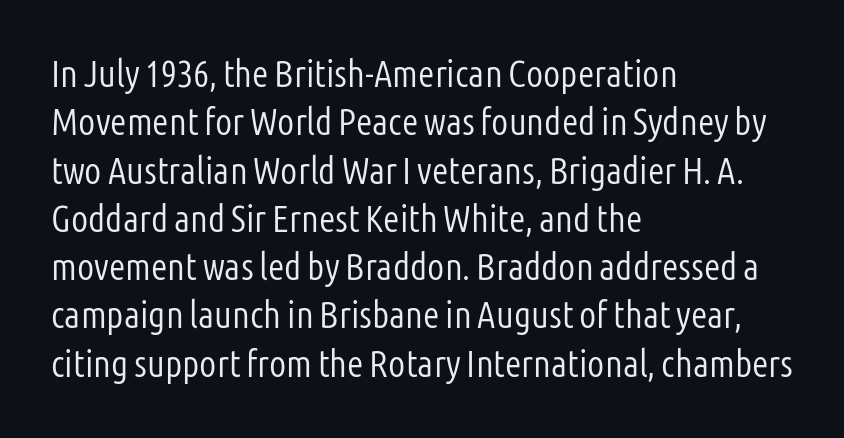
{"serif": "no", "italic": "no", "bold": "no", "weight": "light", "width": "condensed", "stroke_contrast": "low", "x_height": "medium", "monospaced": "no", "underline": "no", "align": "left", "line_spacing": "normal", "line_spacing_ratio": 1.27, "letter_spacing": "normal", "letter_spacing_em": 0.0, "glyph_px": 38}
